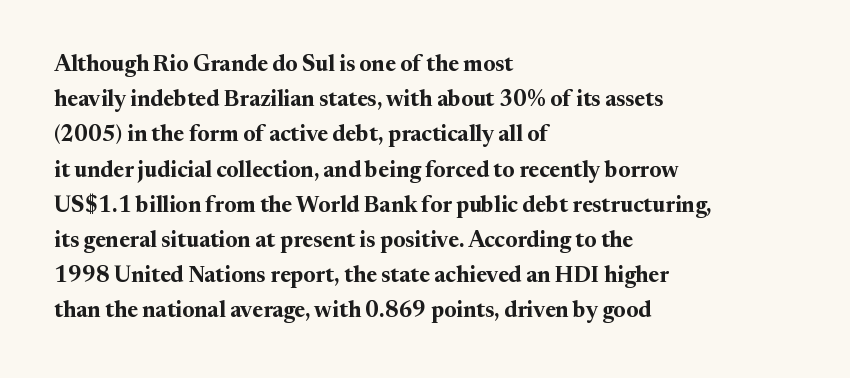
Every row of glyphs begins at an identical x-position on the left. Each word holds together tightly as a unit, with standard inter-letter gaps. What's the leading like? Ordinary, nothing unusual. Nope, not italic — everything's standing straight. The space directly below the letters is spotless.
